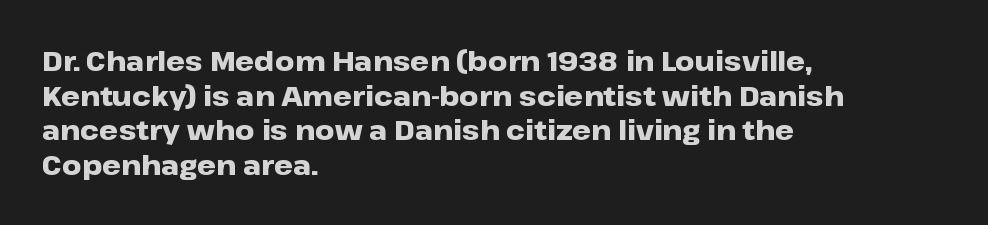
Compared with typical body copy, the letter spacing here is the same. The setting favours the left margin, as ordinary paragraphs usually do. Heft: maximum for text — a bold. Beneath every word, the page is bare. Successive baselines arrive at the customary interval. These lines were composed using upright roman letters.
